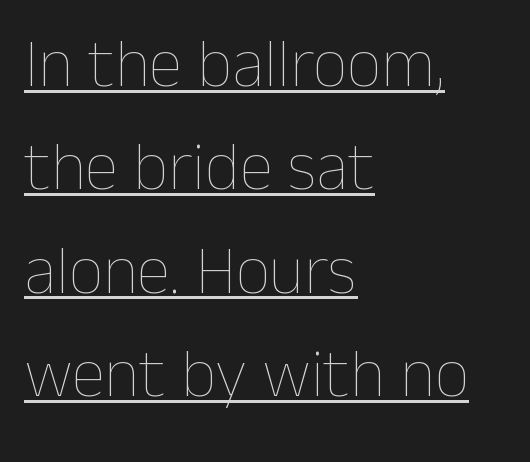
Spacing verdict: proportional, widths tailored to each character. Nobody touched the tracking dial on this one. Students, observe: this is what conventionally led text looks like. These lines stack with their left ends in a neat column. The font is comparable to plain body text, perhaps lighter. Posture: upright roman.
